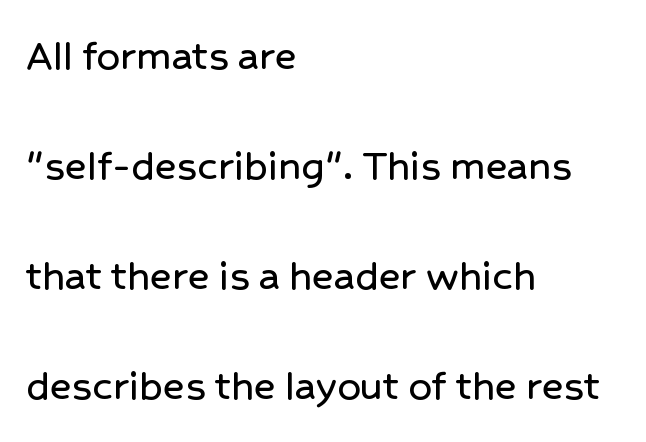
The image shows 46 px sans-serif type, upright; set left-aligned, loose line spacing (2.39x), normal letter spacing, not underlined; low stroke contrast and a medium x-height.
